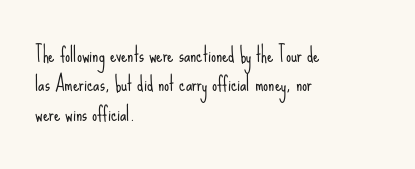
{"italic": "no", "bold": "no", "underline": "no", "align": "left", "line_spacing": "normal", "line_spacing_ratio": 1.47, "letter_spacing": "normal", "letter_spacing_em": 0.0, "glyph_px": 20}
